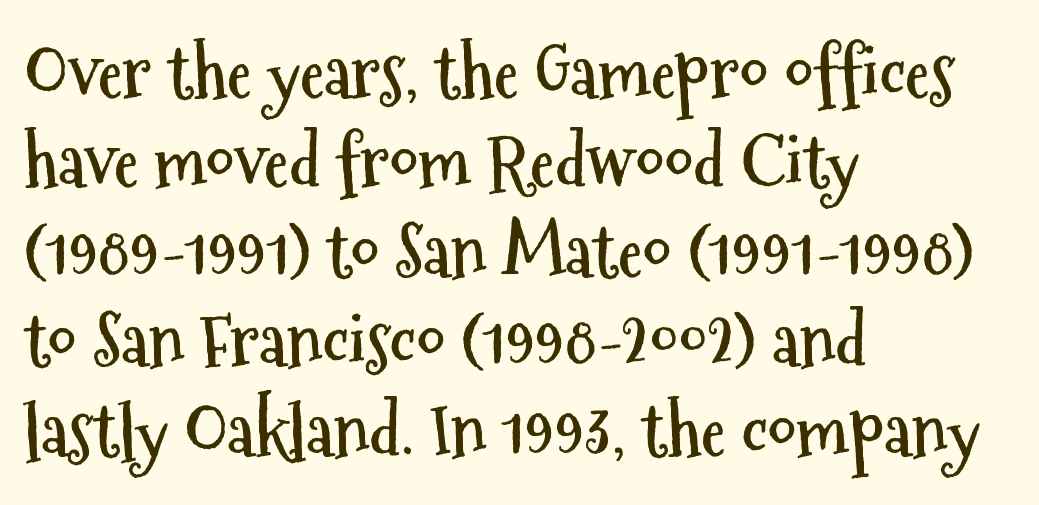
{"serif": "no", "italic": "no", "bold": "yes", "weight": "semibold", "width": "condensed", "stroke_contrast": "medium", "x_height": "medium", "monospaced": "no", "underline": "no", "align": "left", "line_spacing": "normal", "line_spacing_ratio": 1.26, "letter_spacing": "normal", "letter_spacing_em": 0.0, "glyph_px": 71}
